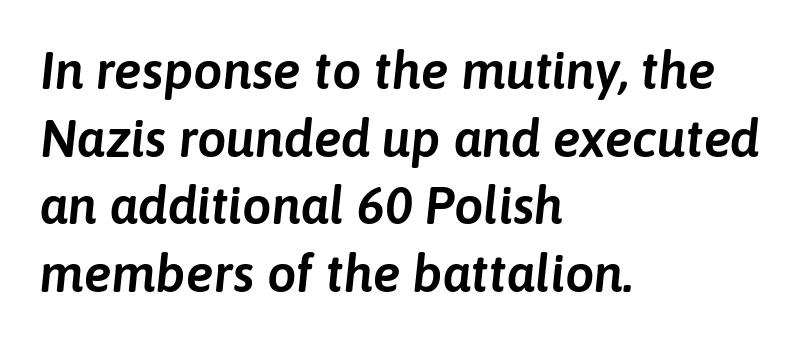
{"italic": "yes", "lean": "right", "slant_degrees": 6, "width": "normal", "stroke_contrast": "low", "x_height": "medium", "monospaced": "no", "underline": "no", "align": "left", "line_spacing": "normal", "line_spacing_ratio": 1.3, "letter_spacing": "normal", "letter_spacing_em": 0.0, "glyph_px": 52}
